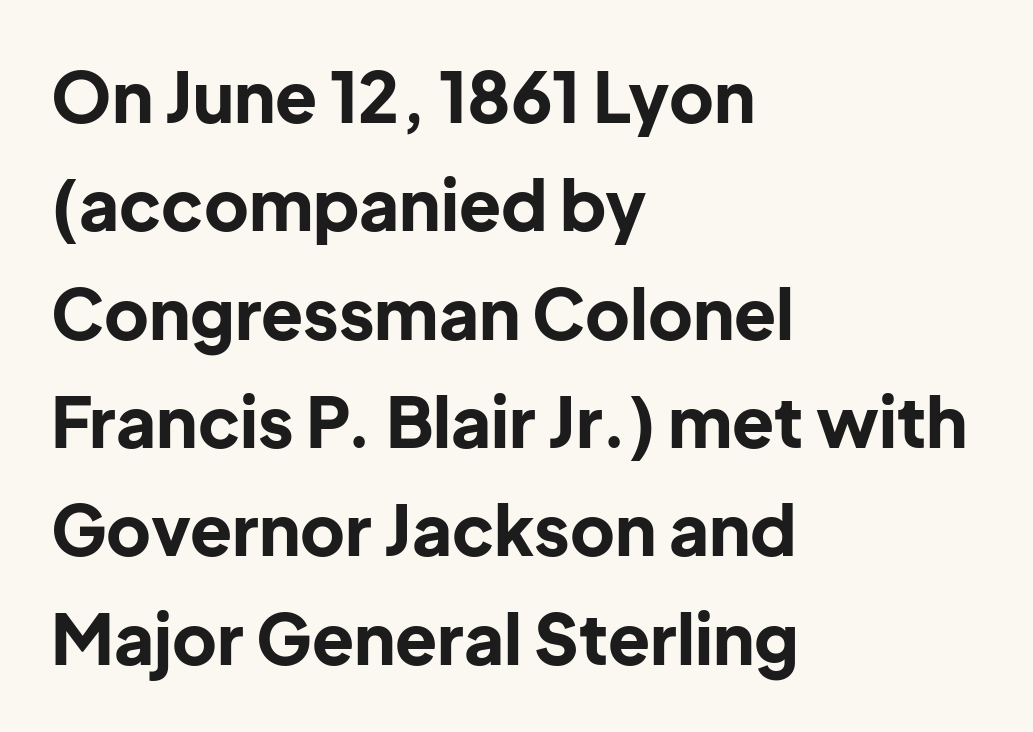
{"serif": "no", "italic": "no", "bold": "yes", "weight": "bold", "width": "normal", "stroke_contrast": "low", "x_height": "medium", "monospaced": "no", "underline": "no", "align": "left", "line_spacing": "normal", "line_spacing_ratio": 1.57, "letter_spacing": "normal", "letter_spacing_em": 0.0, "glyph_px": 69}
